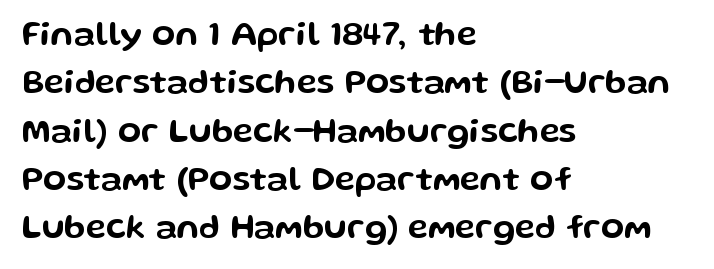
{"serif": "no", "italic": "no", "width": "wide", "stroke_contrast": "low", "x_height": "medium", "monospaced": "no", "underline": "no", "align": "left", "line_spacing": "normal", "line_spacing_ratio": 1.42, "letter_spacing": "normal", "letter_spacing_em": 0.0, "glyph_px": 34}
